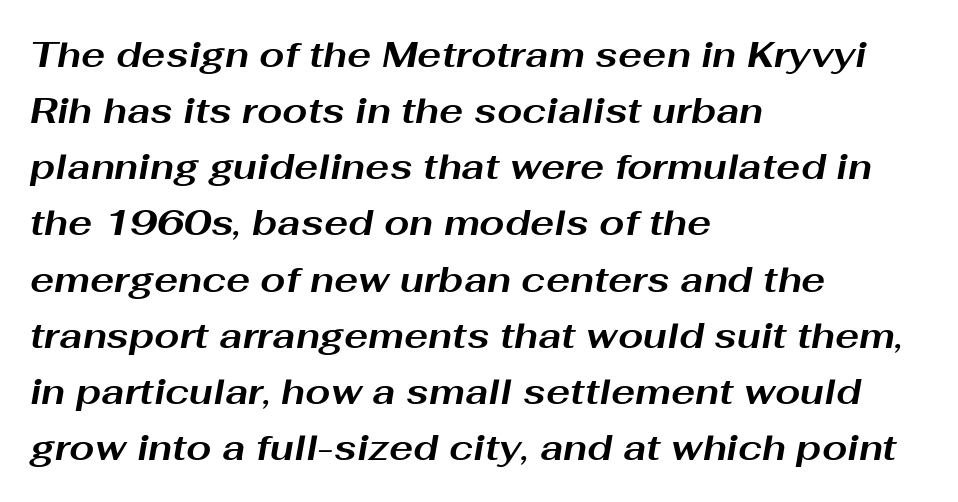
The image shows 36 px bold, wide type, italic (leaning right); set left-aligned, normal line spacing (1.56x), normal letter spacing, not underlined; medium stroke contrast and a medium x-height.
